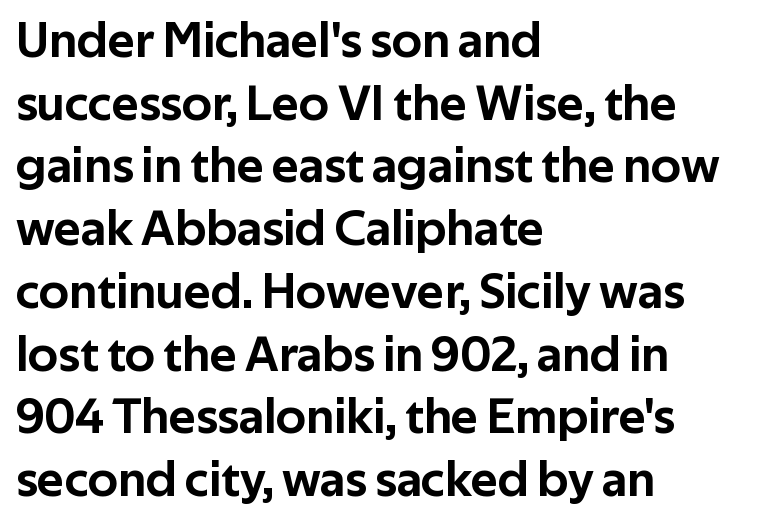
The image shows 51 px sans-serif type, upright; set left-aligned, line spacing 1.23x, normal letter spacing, not underlined; low stroke contrast and a medium x-height.
